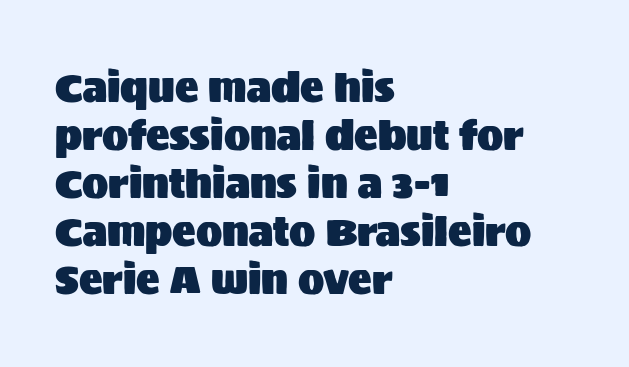
The image shows 39 px sans-serif type, upright; set left-aligned, line spacing 1.23x, normal letter spacing, not underlined; medium stroke contrast and a large x-height.
